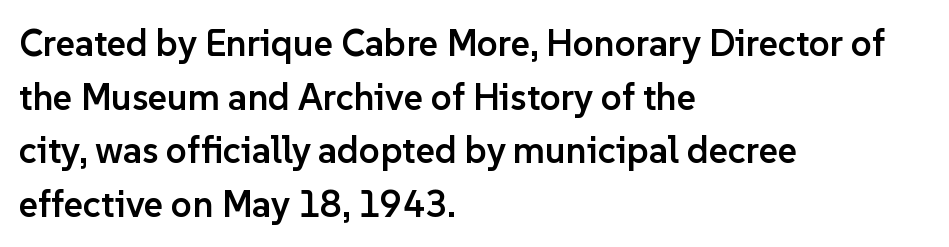
Q: Is the text bold? A: Semi-bold.
Q: Is the text italic (slanted)? A: No, it is upright.
Q: Is the typeface a serif or a sans-serif typeface? A: Sans-serif.
Q: Is the text underlined? A: No.
Q: How is the paragraph aligned? A: Left-aligned.
Q: Is the spacing between letters normal or unusually wide? A: Normal.
Q: Is the spacing between lines tight, normal or loose? A: Normal.
Q: Width (condensed, normal, or wide)? A: Normal.
Q: Stroke contrast? A: Low.
Q: x-height? A: Medium.
Q: Monospaced? A: No.
